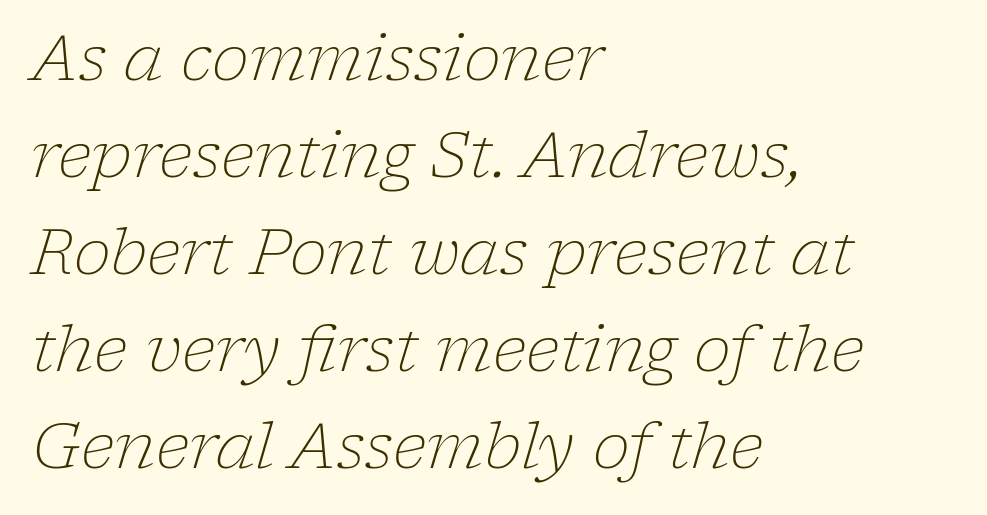
Q: Is the text bold? A: No.
Q: Is the text italic (slanted)? A: Yes, it leans right by about 17 degrees.
Q: Is the typeface a serif or a sans-serif typeface? A: Serif.
Q: Is the text underlined? A: No.
Q: How is the paragraph aligned? A: Left-aligned.
Q: Is the spacing between letters normal or unusually wide? A: Normal.
Q: Is the spacing between lines tight, normal or loose? A: Normal.
Q: Width (condensed, normal, or wide)? A: Normal.
Q: Stroke contrast? A: Low.
Q: x-height? A: Medium.
Q: Monospaced? A: No.
